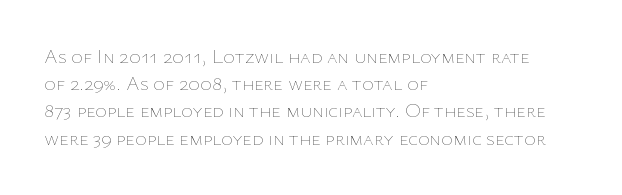
{"italic": "no", "bold": "no", "underline": "no", "align": "left", "line_spacing": "normal", "line_spacing_ratio": 1.36, "letter_spacing": "normal", "letter_spacing_em": 0.0, "glyph_px": 20}
